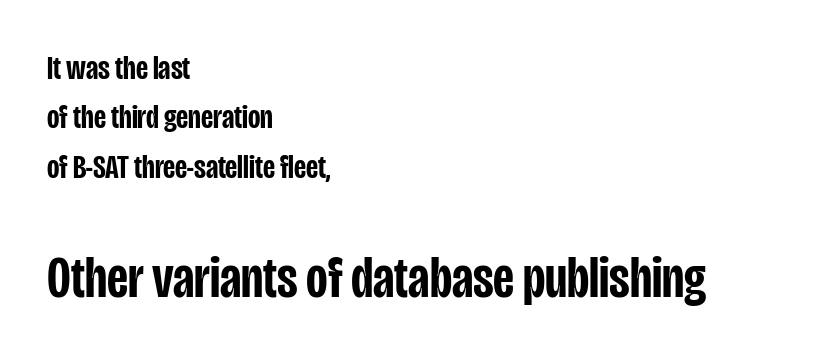
{"serif": "no", "italic": "no", "bold": "semi", "weight": "semibold", "width": "condensed", "stroke_contrast": "low", "x_height": "large", "monospaced": "no", "underline": "no", "align": "left", "line_spacing": "normal", "line_spacing_ratio": 1.45, "letter_spacing": "normal", "letter_spacing_em": 0.0, "larger_block": "second", "size_ratio": 1.74, "glyph_px": 59}
